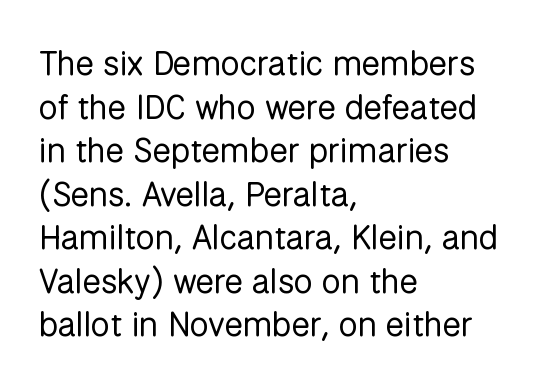
Spacing between characters is what you'd get straight out of the box. A typesetter would mark this as roman, not italic. Nothing heavy about these letters — not bold at all. Just letters on the line, the space beneath them empty. No feet cap the strokes, marking this as sans-serif type.
